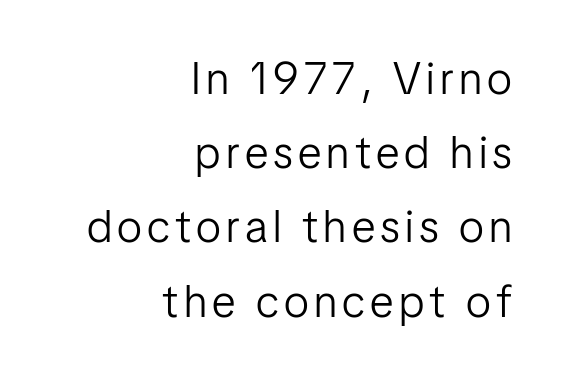
Q: Is the text bold? A: No.
Q: Is the text italic (slanted)? A: No, it is upright.
Q: Is the typeface a serif or a sans-serif typeface? A: Sans-serif.
Q: Is the text underlined? A: No.
Q: How is the paragraph aligned? A: Right-aligned.
Q: Is the spacing between lines tight, normal or loose? A: Normal.
Q: Width (condensed, normal, or wide)? A: Condensed.
Q: Stroke contrast? A: Low.
Q: x-height? A: Medium.
Q: Monospaced? A: No.
